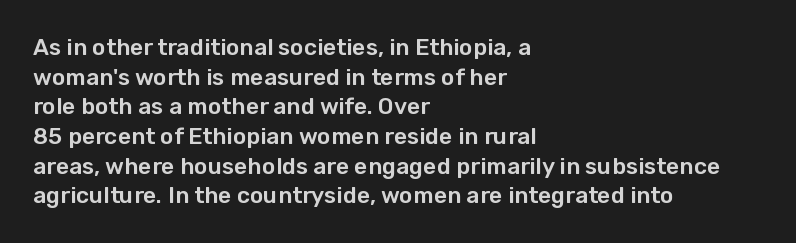
Q: Is the text italic (slanted)? A: No, it is upright.
Q: Is the text underlined? A: No.
Q: How is the paragraph aligned? A: Left-aligned.
Q: Is the spacing between letters normal or unusually wide? A: Normal.
Q: Is the spacing between lines tight, normal or loose? A: Normal.
